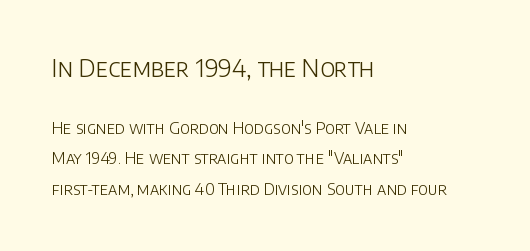
{"italic": "no", "bold": "no", "underline": "no", "align": "left", "line_spacing": "loose", "line_spacing_ratio": 1.9, "letter_spacing": "normal", "letter_spacing_em": 0.0, "larger_block": "first", "size_ratio": 1.5, "glyph_px": 24}
